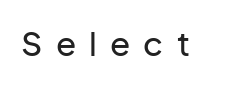
Is this a fixed-width face? No — the glyphs have proportional, varying widths. Style check: upright. The tracking reads as deliberately expanded to a designer's eye. Serifs: no, the terminals of the letterforms are clean. Has an underline been added? It has not.
